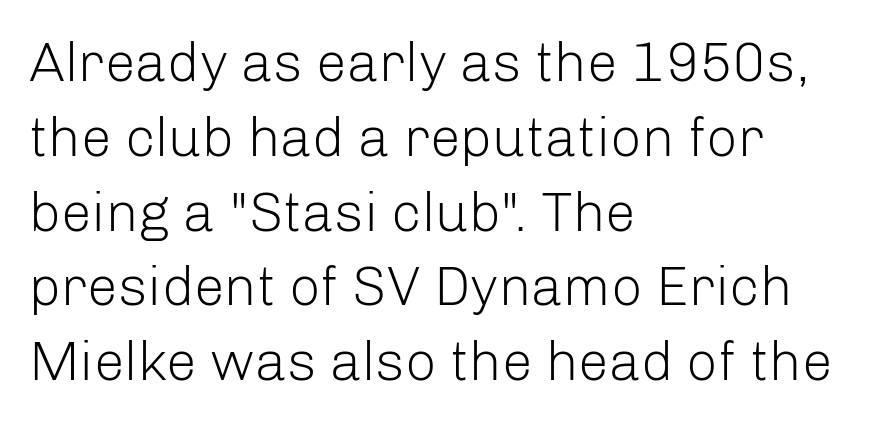
The text was rendered using a sans face with plain stroke endings. The foot of each line stays bare and open. These lines stack with their left ends in a neat column. Heaviness? Minimal to ordinary, like unemphasized prose. Tall strokes in this sample are plumb rather than angled.
